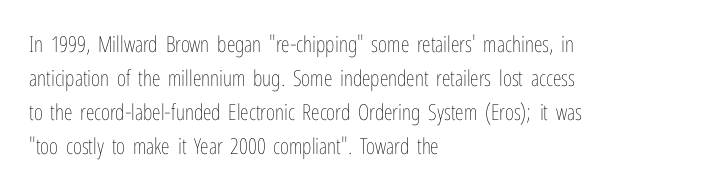
These lines stack with their left ends in a neat column. Any mark beneath the type? The region is blank. Short note: letters normally spaced. The type sits square on the baseline with zero lean.
